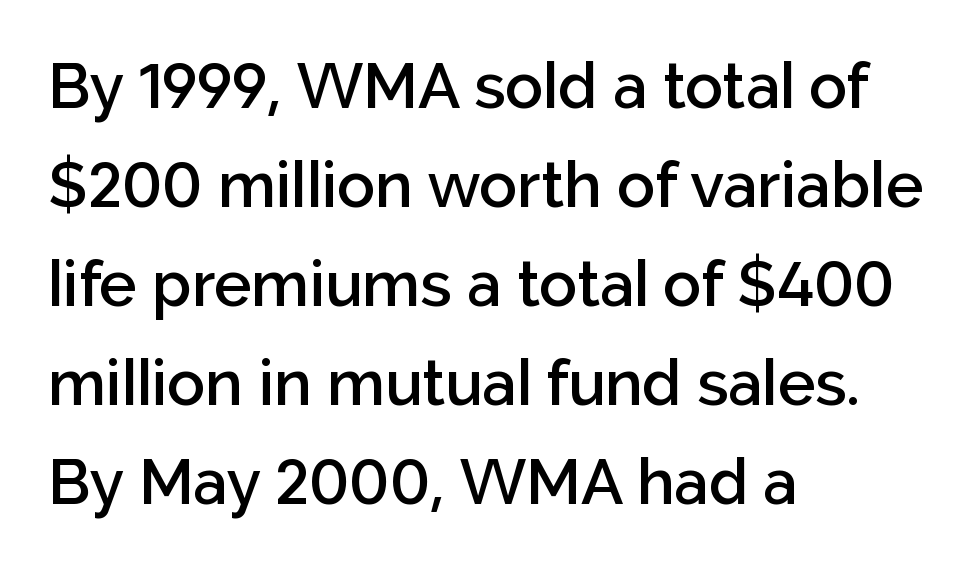
This sample keeps an unexceptional amount of space between lines. Spacing verdict: proportional, widths tailored to each character. As a designer I'd log this as weight 600, semibold. What stands out about the letter spacing? Nothing — it is the standard amount.
